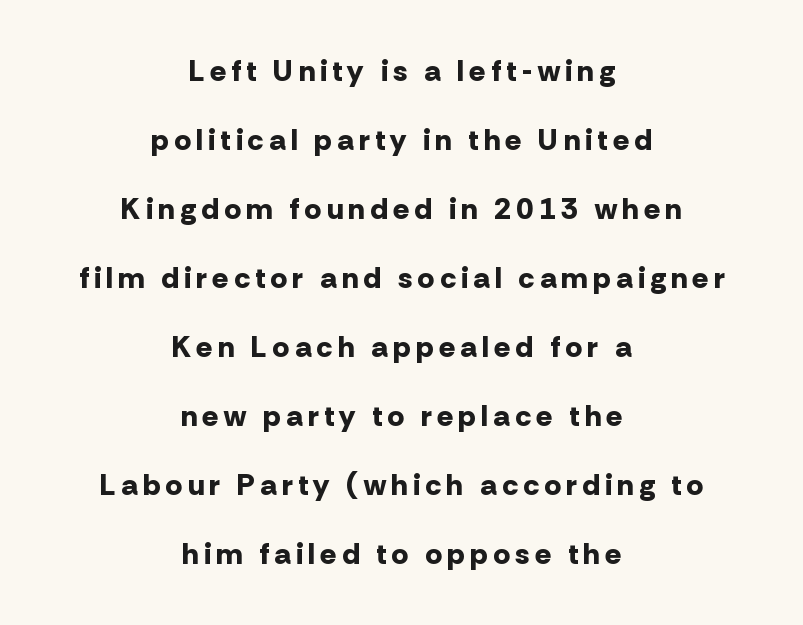
{"serif": "no", "italic": "no", "bold": "yes", "weight": "bold", "width": "normal", "stroke_contrast": "low", "x_height": "medium", "monospaced": "no", "underline": "no", "align": "center", "line_spacing": "loose", "line_spacing_ratio": 2.3, "glyph_px": 30}
